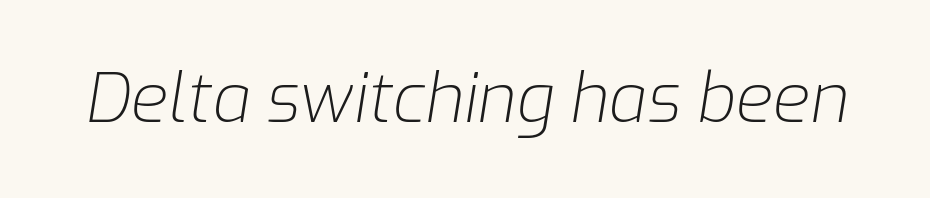
{"italic": "yes", "lean": "right", "slant_degrees": 9, "bold": "no", "weight": "light", "width": "normal", "stroke_contrast": "low", "x_height": "medium", "monospaced": "no", "underline": "no", "letter_spacing": "normal", "letter_spacing_em": 0.0, "glyph_px": 68}
